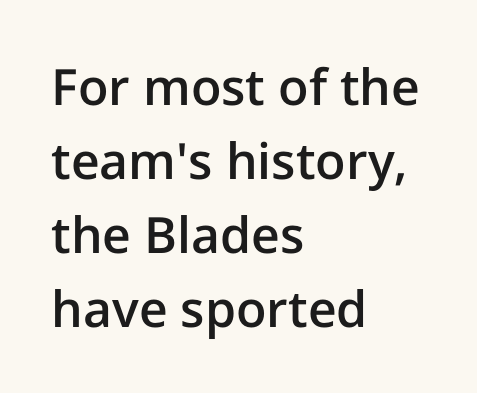
{"serif": "no", "italic": "no", "bold": "semi", "weight": "semibold", "width": "normal", "stroke_contrast": "low", "x_height": "medium", "monospaced": "no", "underline": "no", "align": "left", "line_spacing": "normal", "line_spacing_ratio": 1.48, "letter_spacing": "normal", "letter_spacing_em": 0.0, "glyph_px": 50}
